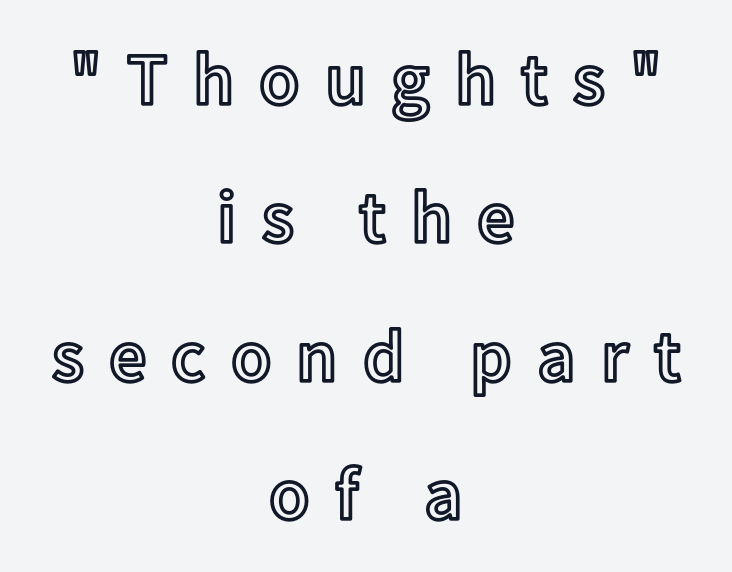
Loose tracking; the words dissolve into strings of separated letters. The passage shown is not underscored anywhere. The lines are quadded center. A typesetter would call this proportional, since set widths differ per character. The type sits square on the baseline with zero lean.
